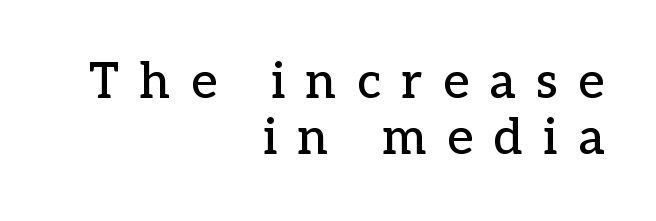
{"serif": "yes", "italic": "no", "width": "normal", "stroke_contrast": "low", "x_height": "medium", "monospaced": "no", "underline": "no", "align": "right", "line_spacing": "tight", "line_spacing_ratio": 1.12, "letter_spacing": "wide", "letter_spacing_em": 0.41, "glyph_px": 50}
